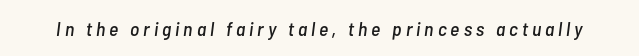
The image shows 20 px text type, italic (leaning right); set unusually wide letter spacing (+0.2 em), not underlined.
